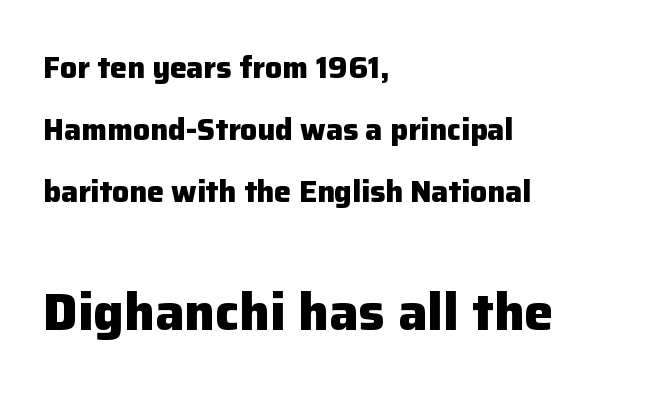
Q: Is the text bold? A: Yes.
Q: Is the text italic (slanted)? A: No, it is upright.
Q: Is the typeface a serif or a sans-serif typeface? A: Sans-serif.
Q: Is the text underlined? A: No.
Q: How is the paragraph aligned? A: Left-aligned.
Q: Is the spacing between letters normal or unusually wide? A: Normal.
Q: Is the spacing between lines tight, normal or loose? A: Loose.
Q: Which block of text is set in a larger size, the first (top) or the second (bottom)? A: The second (bottom) one.
Q: Width (condensed, normal, or wide)? A: Normal.
Q: Stroke contrast? A: Low.
Q: x-height? A: Medium.
Q: Monospaced? A: No.
